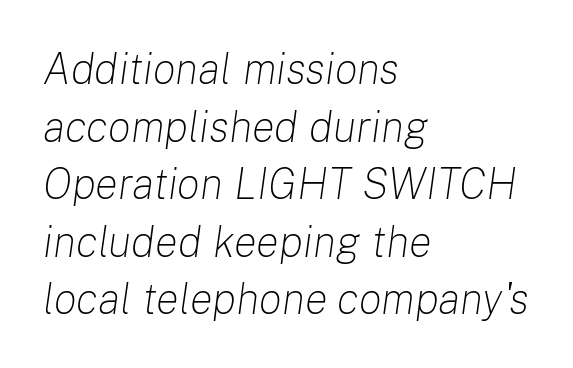
Proportional: the letters do not fall into vertical columns. Counters stay open thanks to moderate or lighter strokes. A normal amount of white space separates one row of letters from the next. Has an underline been added? It has not. Emphasis-style slanted type is in use.
